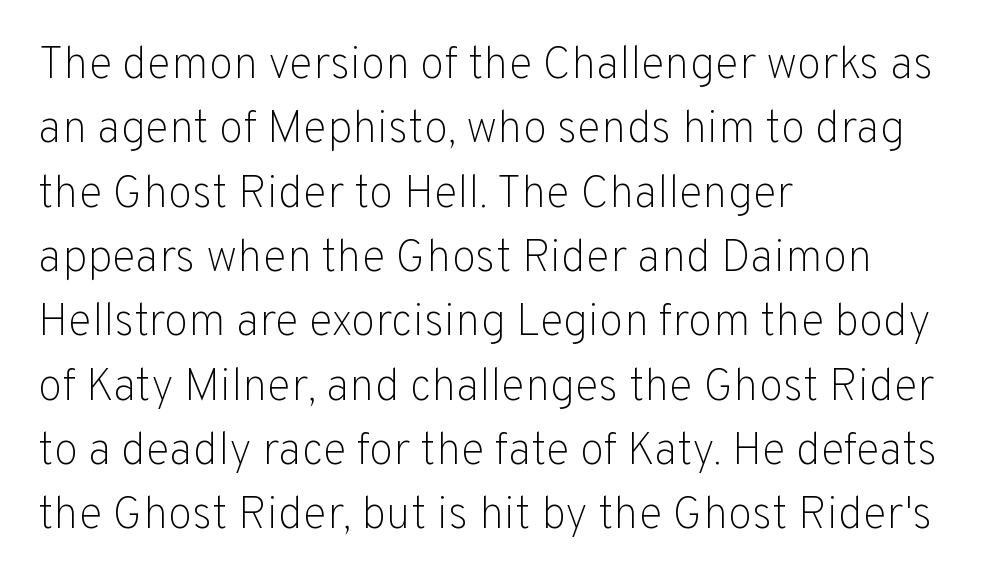
The leading is moderate, giving the passage an even texture. Short and long lines alike share a common starting point at left. Each letter's strokes conclude bluntly, with no projecting serifs. The specimen reads as upright at a glance.
